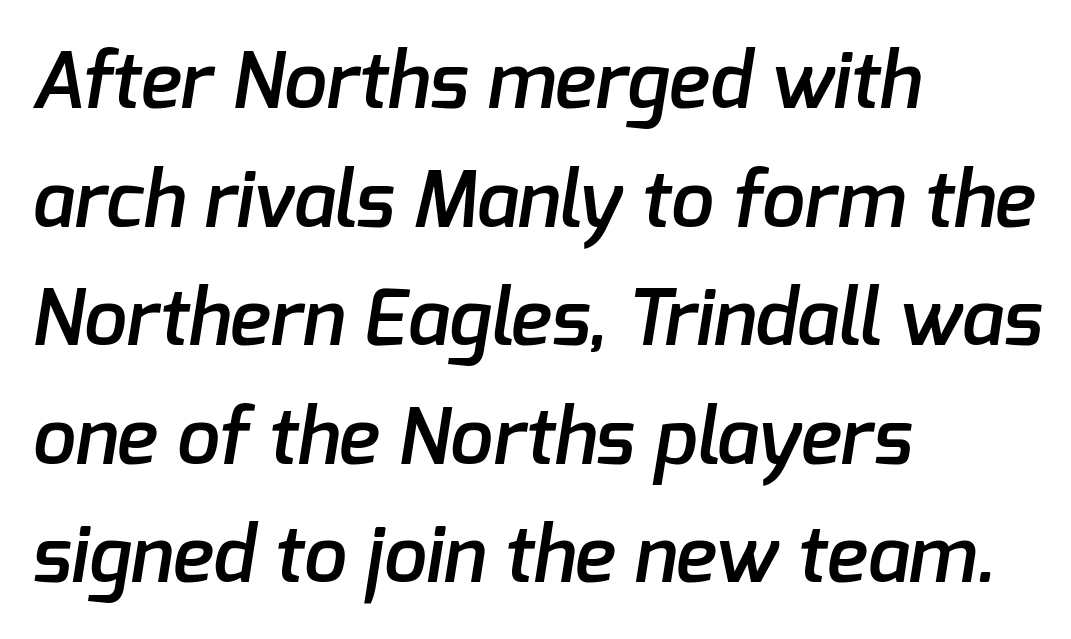
Whoever set this chose a conventional vertical rhythm. Caption: standard tracking, unaltered. Think of a printed novel: that variable character pitch is what you see here. The baseline area is clear. The paragraph has a hard left edge and a soft right edge. The type family on display is of the sans-serif kind.
